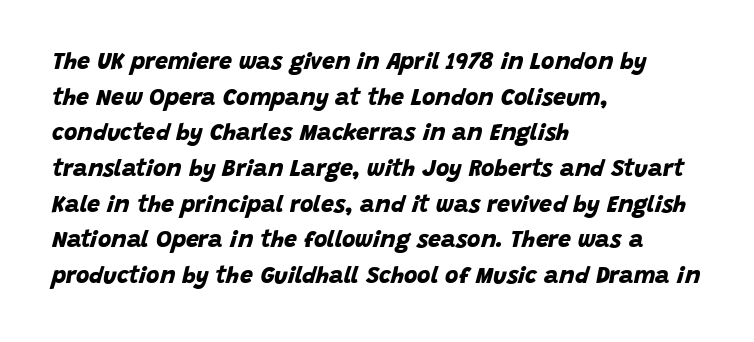
The lines are quadded left. How would I describe the line gaps? Plain and ordinary. The passage shown has conventional tracking throughout. Heft: maximum for text — a bold. The gap between lines stays unmarked.
